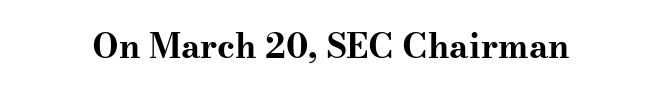
Q: Is the text bold? A: Yes.
Q: Is the text italic (slanted)? A: No, it is upright.
Q: Is the typeface a serif or a sans-serif typeface? A: Serif.
Q: Is the text underlined? A: No.
Q: Is the spacing between letters normal or unusually wide? A: Normal.
Q: Width (condensed, normal, or wide)? A: Wide.
Q: Stroke contrast? A: Medium.
Q: x-height? A: Small.
Q: Monospaced? A: No.
